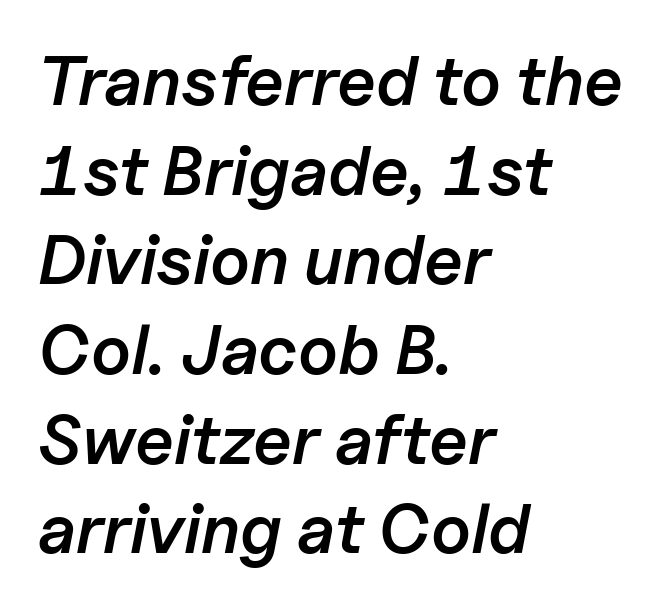
The image shows 69 px semibold type, italic (leaning right); set left-aligned, normal line spacing (1.3x), normal letter spacing, not underlined; low stroke contrast and a medium x-height.
